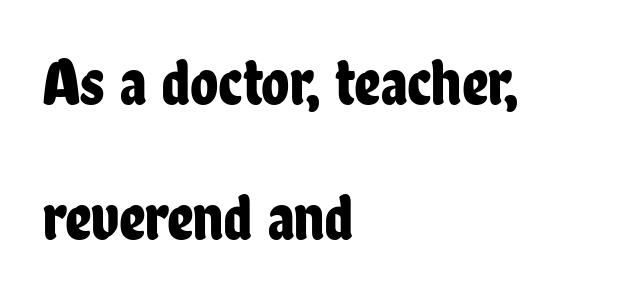
Q: Is the text italic (slanted)? A: No, it is upright.
Q: Is the typeface a serif or a sans-serif typeface? A: Sans-serif.
Q: Is the text underlined? A: No.
Q: How is the paragraph aligned? A: Left-aligned.
Q: Is the spacing between letters normal or unusually wide? A: Normal.
Q: Is the spacing between lines tight, normal or loose? A: Loose.
Q: Width (condensed, normal, or wide)? A: Condensed.
Q: Stroke contrast? A: Low.
Q: x-height? A: Medium.
Q: Monospaced? A: No.
